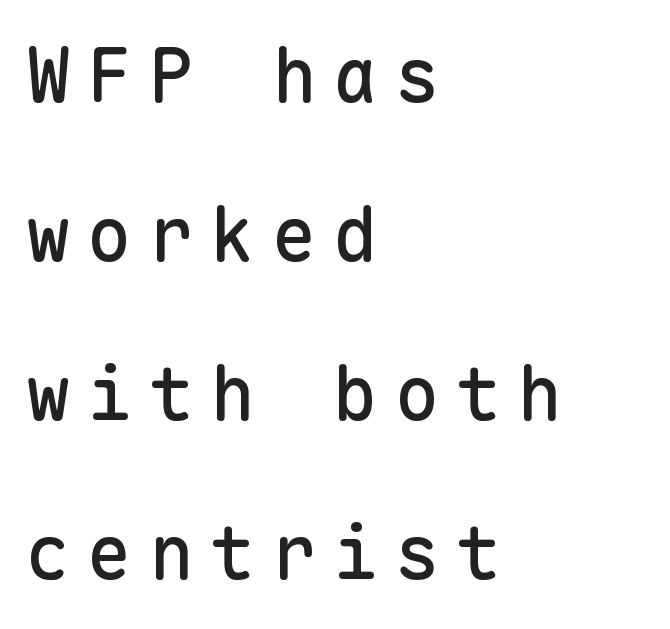
Loosely led — the rows are spread out. Is this a fixed-width face? Yes — each glyph sits in an identical cell. Nobody drew a line under any word here. The letters are spread apart with noticeably loose tracking. No italicization has been applied; the sample stays upright. No feet cap the strokes, marking this as sans-serif type.
